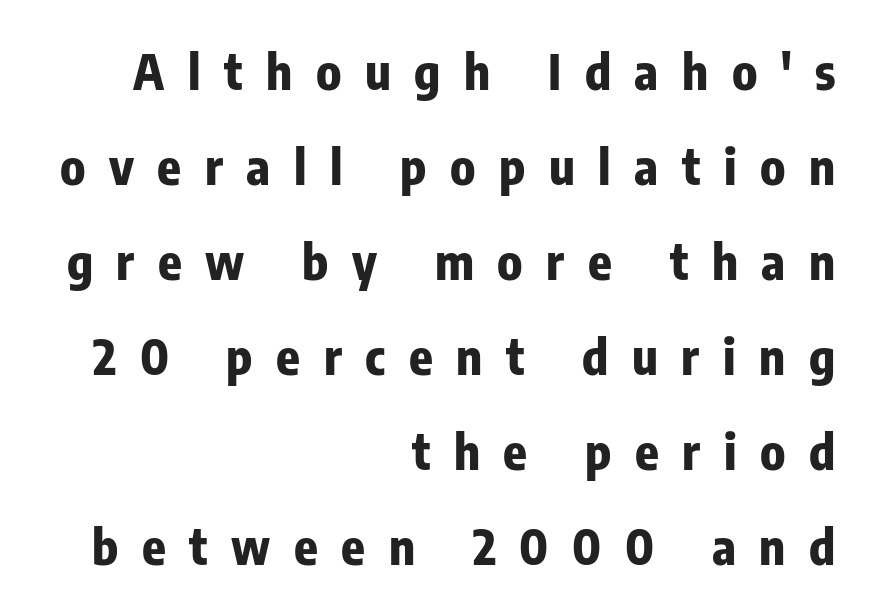
{"serif": "no", "italic": "no", "bold": "yes", "weight": "bold", "width": "condensed", "stroke_contrast": "low", "x_height": "medium", "monospaced": "no", "underline": "no", "align": "right", "line_spacing": "loose", "line_spacing_ratio": 1.94, "letter_spacing": "wide", "letter_spacing_em": 0.48, "glyph_px": 49}
